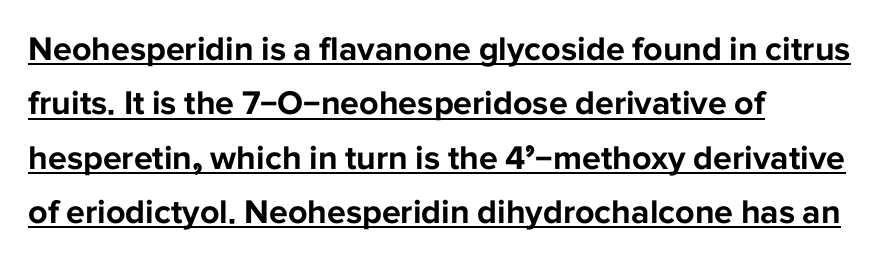
Q: Is the text bold? A: Yes.
Q: Is the text italic (slanted)? A: No, it is upright.
Q: Is the typeface a serif or a sans-serif typeface? A: Sans-serif.
Q: Is the text underlined? A: Yes.
Q: How is the paragraph aligned? A: Left-aligned.
Q: Is the spacing between letters normal or unusually wide? A: Normal.
Q: Is the spacing between lines tight, normal or loose? A: Normal.
Q: Width (condensed, normal, or wide)? A: Normal.
Q: Stroke contrast? A: Low.
Q: x-height? A: Medium.
Q: Monospaced? A: No.
